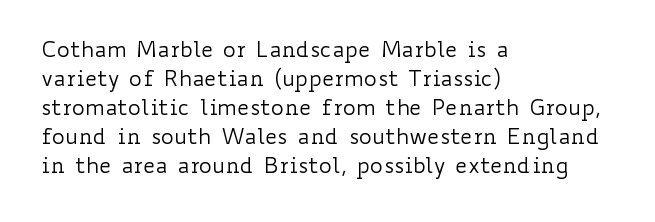
Q: Is the text bold? A: No.
Q: Is the text italic (slanted)? A: No, it is upright.
Q: Is the text underlined? A: No.
Q: How is the paragraph aligned? A: Left-aligned.
Q: Is the spacing between letters normal or unusually wide? A: Normal.
Q: Is the spacing between lines tight, normal or loose? A: Normal.
